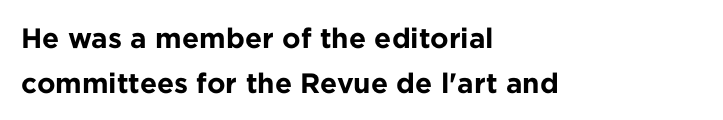
Q: Is the text bold? A: Yes.
Q: Is the text italic (slanted)? A: No, it is upright.
Q: Is the typeface a serif or a sans-serif typeface? A: Sans-serif.
Q: Is the text underlined? A: No.
Q: How is the paragraph aligned? A: Left-aligned.
Q: Is the spacing between letters normal or unusually wide? A: Normal.
Q: Is the spacing between lines tight, normal or loose? A: Normal.
Q: Width (condensed, normal, or wide)? A: Normal.
Q: Stroke contrast? A: Low.
Q: x-height? A: Medium.
Q: Monospaced? A: No.
